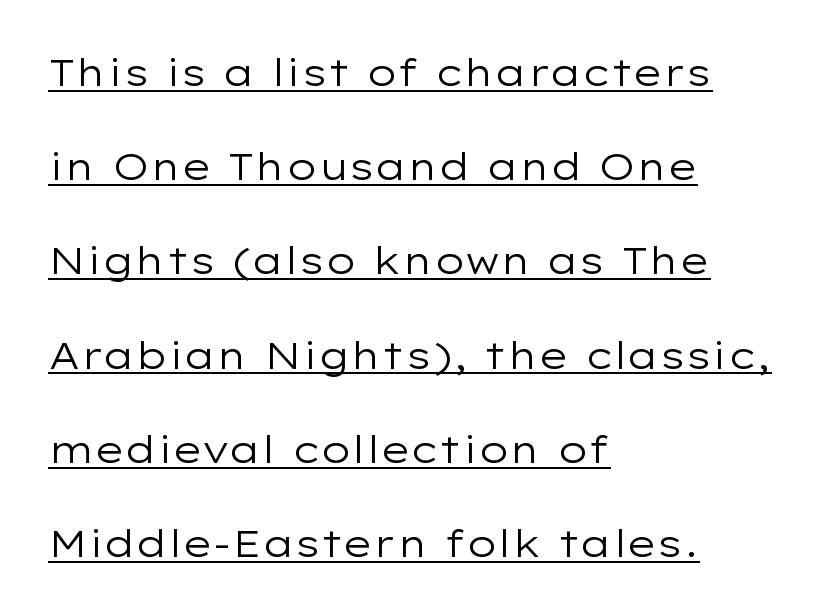
The image shows 38 px regular-weight, wide sans-serif type, upright; set left-aligned, loose line spacing (2.48x), normal letter spacing, underlined; low stroke contrast and a medium x-height.
